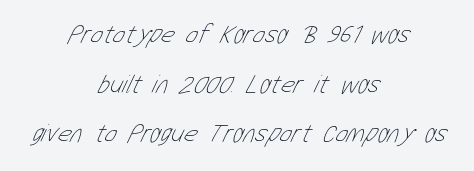
{"bold": "no", "underline": "no", "align": "center", "line_spacing": "loose", "line_spacing_ratio": 1.91, "letter_spacing": "normal", "letter_spacing_em": 0.0, "glyph_px": 26}
